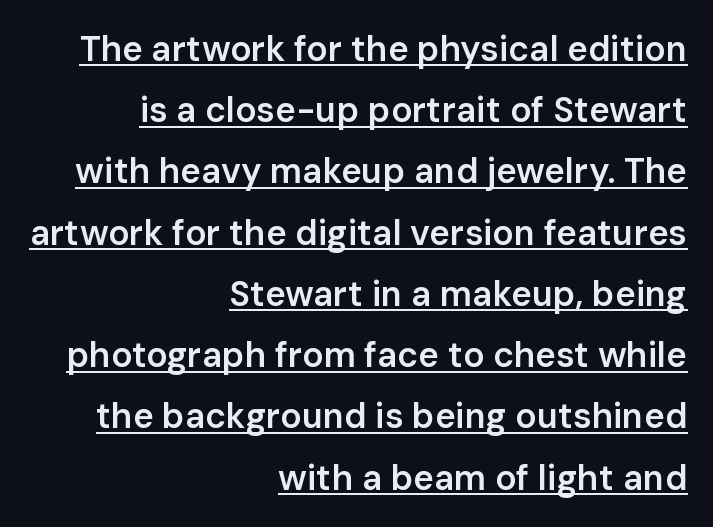
The image shows 35 px semibold sans-serif type, upright; set right-aligned, line spacing 1.75x, normal letter spacing, underlined; low stroke contrast and a medium x-height.
